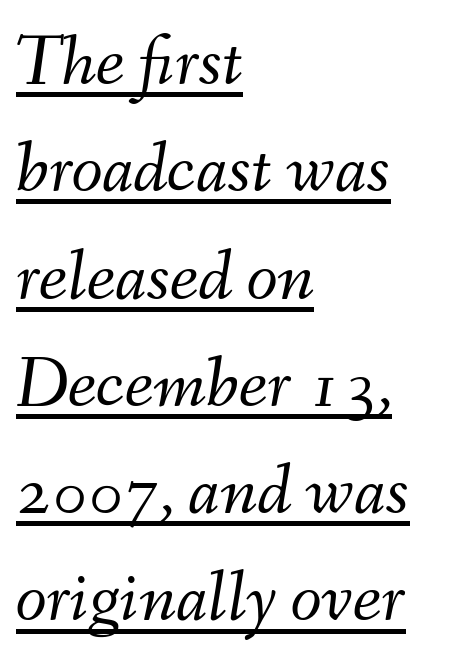
Q: Is the text bold? A: No.
Q: Is the text italic (slanted)? A: Yes, it leans right by about 9 degrees.
Q: Is the text underlined? A: Yes.
Q: How is the paragraph aligned? A: Left-aligned.
Q: Is the spacing between letters normal or unusually wide? A: Normal.
Q: Is the spacing between lines tight, normal or loose? A: Normal.
Q: Width (condensed, normal, or wide)? A: Normal.
Q: Stroke contrast? A: Medium.
Q: x-height? A: Small.
Q: Monospaced? A: No.
